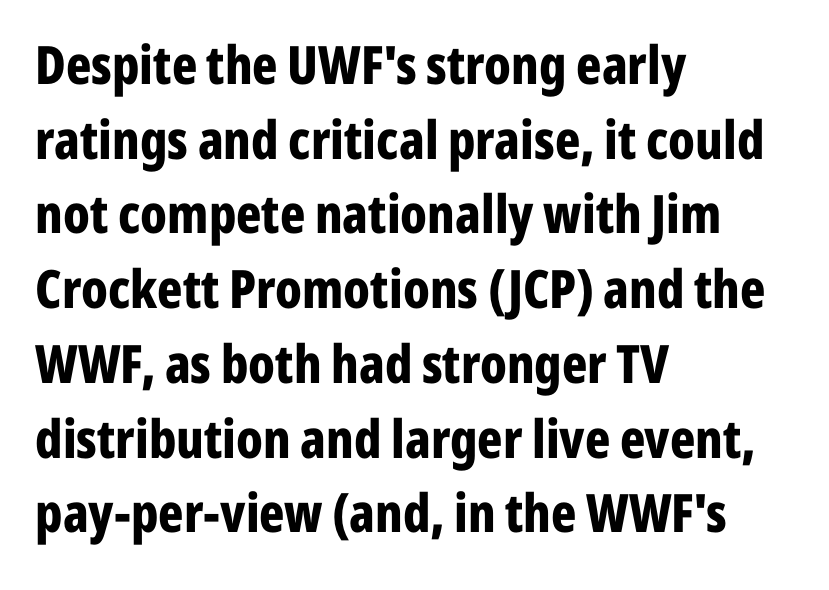
{"serif": "no", "italic": "no", "bold": "yes", "weight": "bold", "width": "condensed", "stroke_contrast": "low", "x_height": "medium", "monospaced": "no", "underline": "no", "align": "left", "line_spacing": "normal", "line_spacing_ratio": 1.41, "letter_spacing": "normal", "letter_spacing_em": 0.0, "glyph_px": 53}
